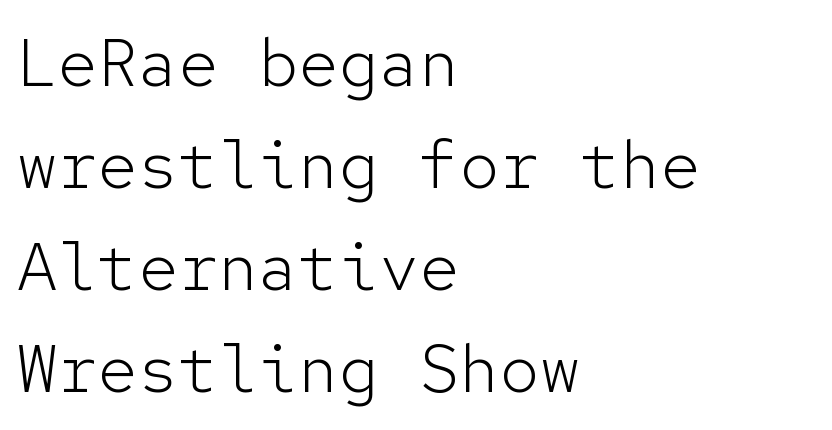
The image shows 67 px light sans-serif type, upright, monospaced; set left-aligned, normal line spacing (1.52x), normal letter spacing, not underlined; low stroke contrast and a medium x-height.
